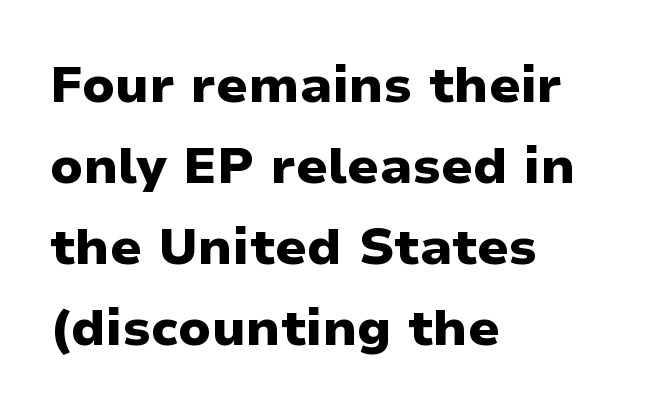
Note the varied advance widths — an 'i' is clearly narrower than an 'm'. The baseline area is clear. Left-aligned paragraph, ragged on the right. This is heavy type, rendered in bold.
